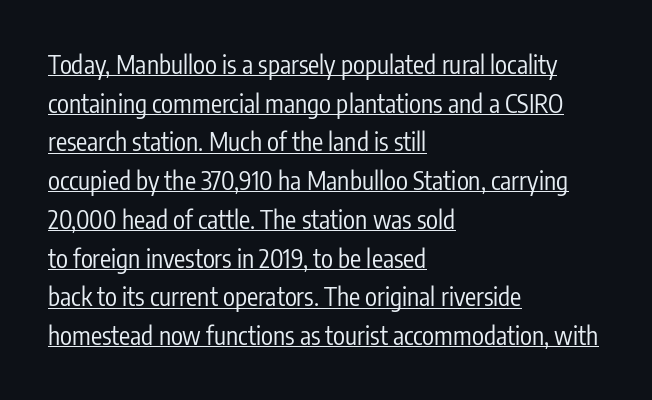
Q: Is the text bold? A: No.
Q: Is the text italic (slanted)? A: No, it is upright.
Q: Is the text underlined? A: Yes.
Q: How is the paragraph aligned? A: Left-aligned.
Q: Is the spacing between letters normal or unusually wide? A: Normal.
Q: Is the spacing between lines tight, normal or loose? A: Normal.
